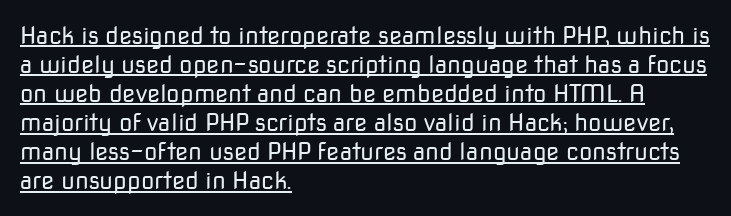
{"italic": "no", "bold": "no", "underline": "yes", "align": "left", "line_spacing_ratio": 1.21, "letter_spacing": "normal", "letter_spacing_em": 0.0, "glyph_px": 24}
